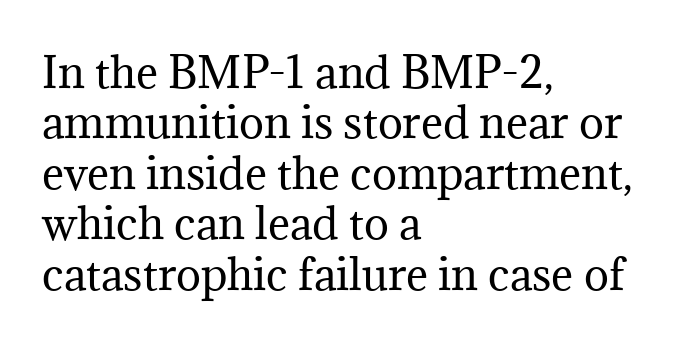
{"serif": "yes", "italic": "no", "bold": "no", "weight": "regular", "width": "normal", "stroke_contrast": "medium", "x_height": "medium", "monospaced": "no", "underline": "no", "align": "left", "line_spacing_ratio": 1.2, "letter_spacing": "normal", "letter_spacing_em": 0.0, "glyph_px": 42}
